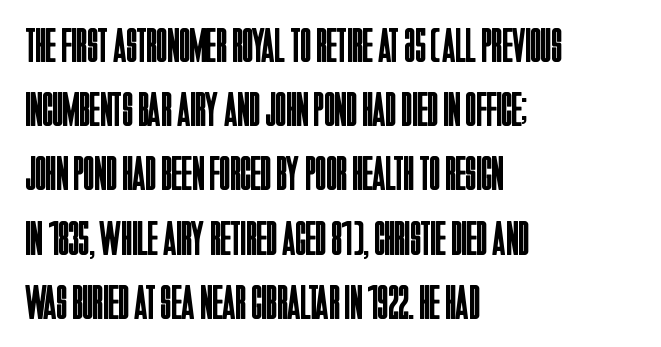
Each new line begins a customary step beneath the previous one. Check where the strokes stop: nothing finishes them off — pure sans. Unbolded letterforms with no extra heft. Tall strokes in this sample are plumb rather than angled. Clear beneath every line of the passage. The face used here is proportionally spaced, like ordinary book or web type.
